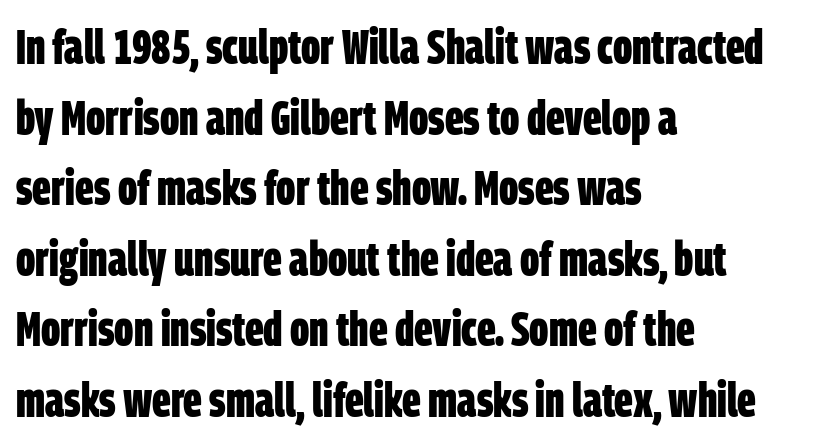
Q: Is the text bold? A: Yes.
Q: Is the typeface a serif or a sans-serif typeface? A: Sans-serif.
Q: Is the text underlined? A: No.
Q: How is the paragraph aligned? A: Left-aligned.
Q: Is the spacing between letters normal or unusually wide? A: Normal.
Q: Is the spacing between lines tight, normal or loose? A: Normal.
Q: Width (condensed, normal, or wide)? A: Condensed.
Q: Stroke contrast? A: Low.
Q: x-height? A: Large.
Q: Monospaced? A: No.
